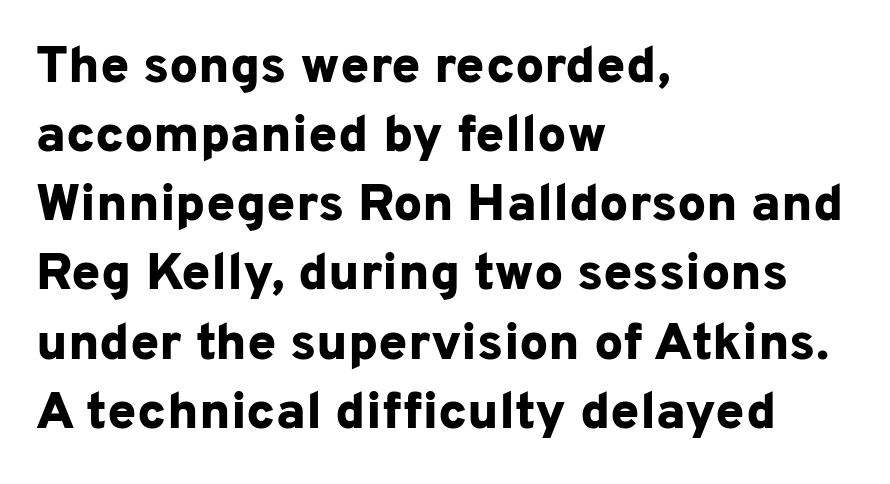
Each word holds together tightly as a unit, with standard inter-letter gaps. Think of a printed novel: that variable character pitch is what you see here. The zone under the glyphs is completely vacant. It's the straight-up-and-down kind of type. Does the copy run flush right? No — it runs flush left. Look at the stroke-to-counter ratio: heavy, a bold.
